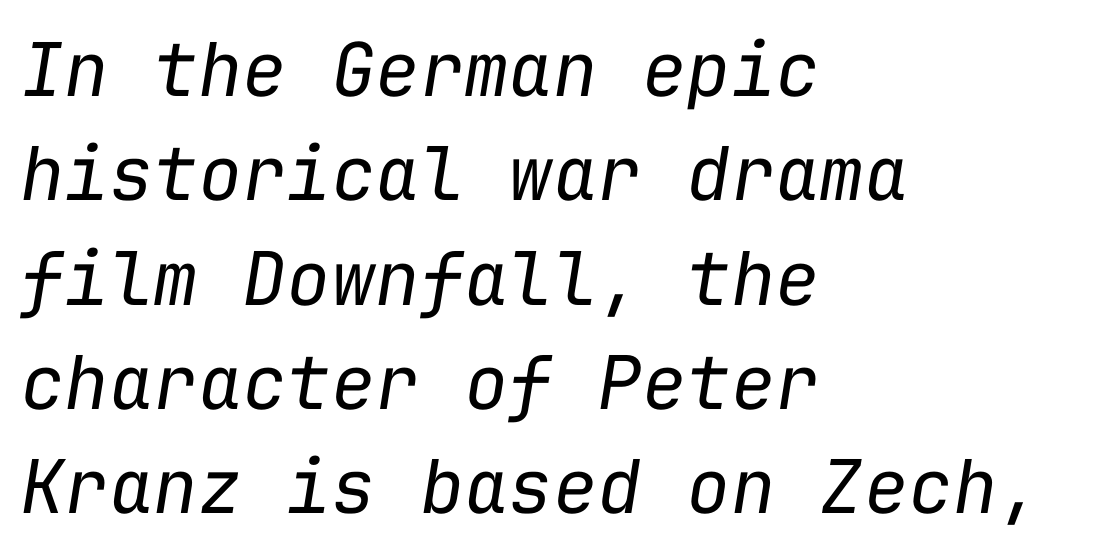
The paragraph has a hard left edge and a soft right edge. Here the designer chose a console-style face with uniform glyph widths. Interline gaps are of average width in this sample. Caption: standard tracking, unaltered. Glance below the letters and you will spot only blank space. The letters are slanted; this is an italic face.
